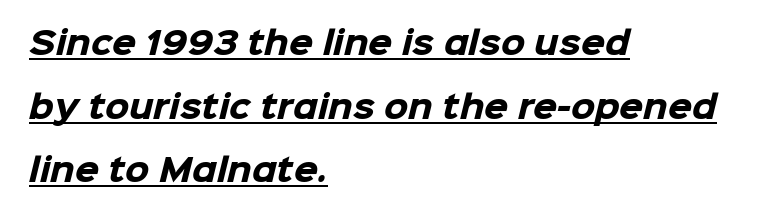
The image shows 31 px heavy sans-serif type; set left-aligned, loose line spacing (2.05x), normal letter spacing, underlined; low stroke contrast and a medium x-height.
